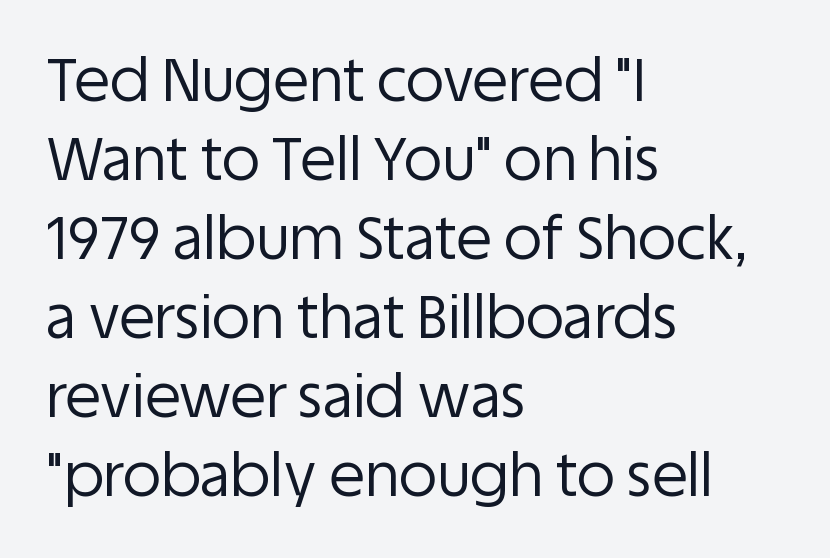
Upright lettering throughout. These lines sit exactly where default settings would place them. Tracking value appears to be zero — textbook default spacing. The words here are not underlined.
